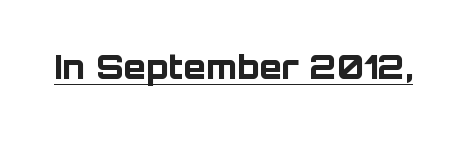
Q: Is the text bold? A: Yes.
Q: Is the text italic (slanted)? A: No, it is upright.
Q: Is the typeface a serif or a sans-serif typeface? A: Sans-serif.
Q: Is the text underlined? A: Yes.
Q: Is the spacing between letters normal or unusually wide? A: Normal.
Q: Width (condensed, normal, or wide)? A: Normal.
Q: Stroke contrast? A: Low.
Q: x-height? A: Large.
Q: Monospaced? A: No.
